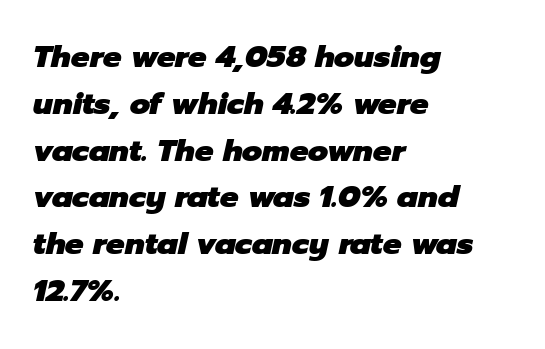
The image shows 31 px heavy type, italic (leaning right); set left-aligned, normal line spacing (1.51x), normal letter spacing, not underlined; low stroke contrast and a medium x-height.
